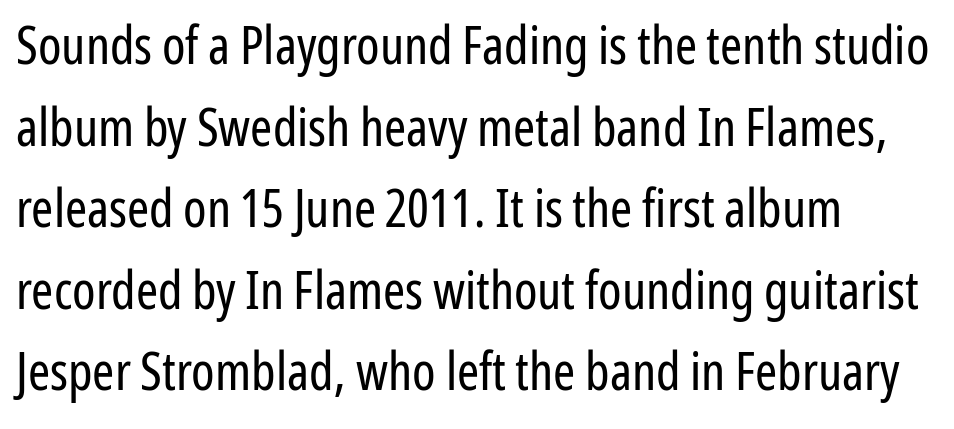
{"serif": "no", "italic": "no", "bold": "no", "weight": "regular", "width": "condensed", "stroke_contrast": "low", "x_height": "medium", "monospaced": "no", "underline": "no", "align": "left", "line_spacing": "normal", "line_spacing_ratio": 1.54, "letter_spacing": "normal", "letter_spacing_em": 0.0, "glyph_px": 53}
